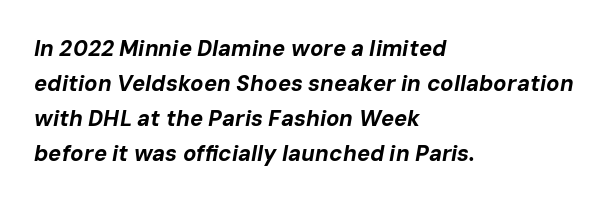
You'd pick this weight for a headline — it's a proper bold. These lines stack with their left ends in a neat column. Evenly set lines give the paragraph a standard silhouette. Spacing between characters is what you'd get straight out of the box. Honestly, there is no underline to notice here at all.
